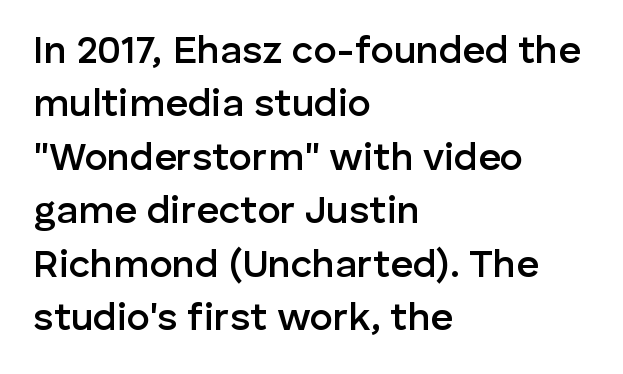
The image shows 39 px semibold sans-serif type, upright; set left-aligned, normal line spacing (1.37x), normal letter spacing, not underlined; low stroke contrast and a medium x-height.
